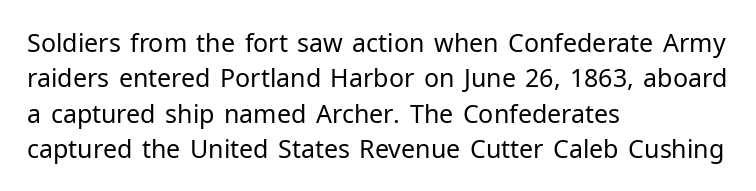
Q: Is the text bold? A: No.
Q: Is the text italic (slanted)? A: No, it is upright.
Q: Is the text underlined? A: No.
Q: How is the paragraph aligned? A: Left-aligned.
Q: Is the spacing between letters normal or unusually wide? A: Normal.
Q: Is the spacing between lines tight, normal or loose? A: Normal.
